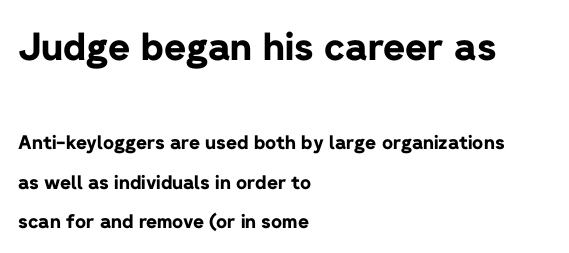
Q: Is the text bold? A: Yes.
Q: Is the text italic (slanted)? A: No, it is upright.
Q: Is the typeface a serif or a sans-serif typeface? A: Sans-serif.
Q: Is the text underlined? A: No.
Q: How is the paragraph aligned? A: Left-aligned.
Q: Is the spacing between letters normal or unusually wide? A: Normal.
Q: Is the spacing between lines tight, normal or loose? A: Loose.
Q: Which block of text is set in a larger size, the first (top) or the second (bottom)? A: The first (top) one.
Q: Width (condensed, normal, or wide)? A: Normal.
Q: Stroke contrast? A: Low.
Q: x-height? A: Medium.
Q: Monospaced? A: No.
